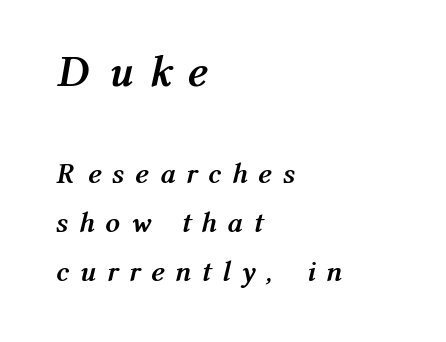
{"italic": "yes", "lean": "right", "slant_degrees": 12, "bold": "yes", "weight": "semibold", "width": "condensed", "stroke_contrast": "medium", "x_height": "medium", "monospaced": "no", "underline": "no", "align": "left", "line_spacing": "normal", "line_spacing_ratio": 1.69, "letter_spacing": "wide", "letter_spacing_em": 0.47, "larger_block": "first", "size_ratio": 1.48, "glyph_px": 43}
